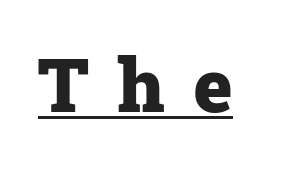
Q: Is the text bold? A: Yes.
Q: Is the text italic (slanted)? A: No, it is upright.
Q: Is the typeface a serif or a sans-serif typeface? A: Serif.
Q: Is the text underlined? A: Yes.
Q: Is the spacing between letters normal or unusually wide? A: Unusually wide.
Q: Width (condensed, normal, or wide)? A: Normal.
Q: Stroke contrast? A: Low.
Q: x-height? A: Medium.
Q: Monospaced? A: No.
